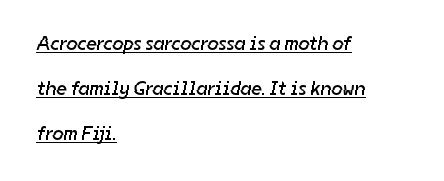
Honestly, the underline is the first thing you notice here. The paragraph has a hard left edge and a soft right edge. Nothing heavy about these letters — not bold at all. If you measured baseline to baseline, you'd find a long distance. Each word holds together tightly as a unit, with standard inter-letter gaps.
